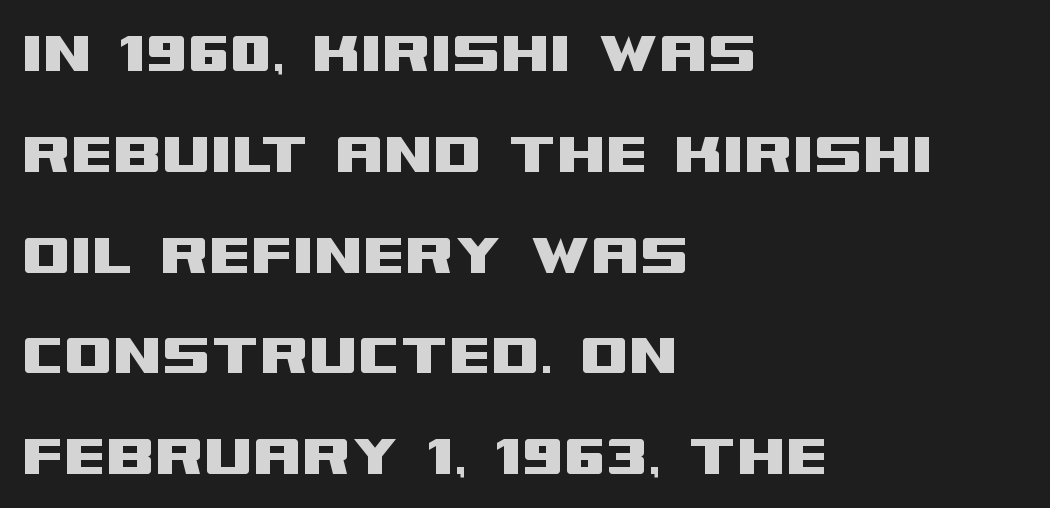
{"serif": "no", "italic": "no", "width": "wide", "stroke_contrast": "medium", "x_height": "large", "monospaced": "no", "underline": "no", "align": "left", "line_spacing": "normal", "line_spacing_ratio": 1.44, "letter_spacing": "normal", "letter_spacing_em": 0.0, "glyph_px": 70}
